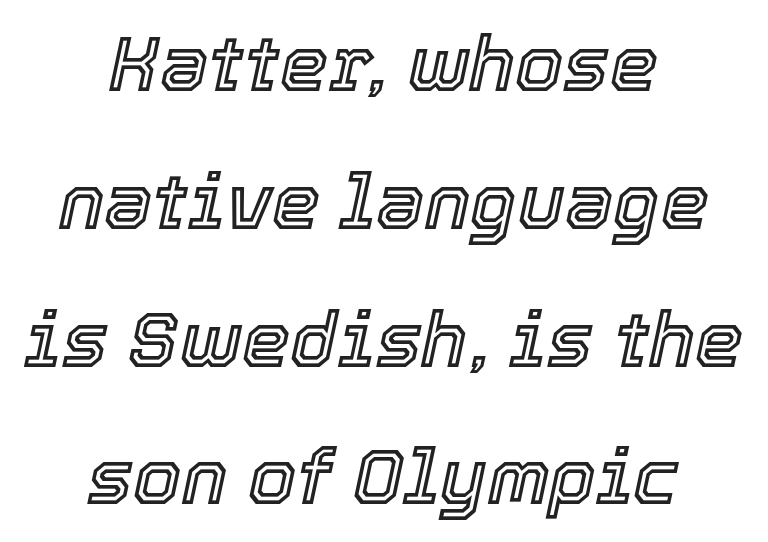
This is oblique type, the kind used for emphasis or titles. Typeset on center — no edge is straight. Just letters on the line, the space beneath them empty. This sample has the flowing, uneven cadence of proportional lettering.
